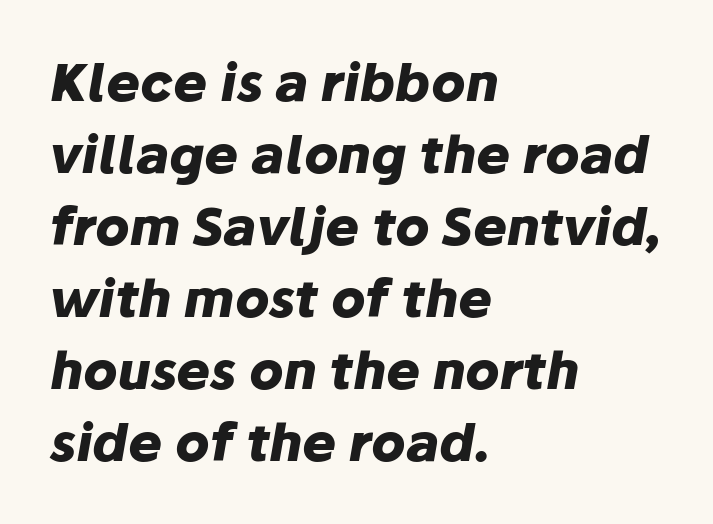
{"italic": "yes", "lean": "right", "slant_degrees": 10, "bold": "yes", "weight": "heavy", "width": "normal", "stroke_contrast": "low", "x_height": "medium", "monospaced": "no", "underline": "no", "align": "left", "line_spacing": "normal", "line_spacing_ratio": 1.41, "letter_spacing": "normal", "letter_spacing_em": 0.0, "glyph_px": 51}
